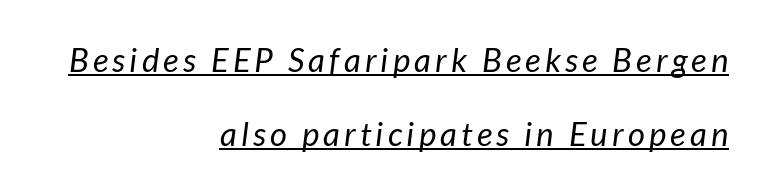
The image shows 33 px regular-weight sans-serif type; set right-aligned, loose line spacing (2.24x), underlined; low stroke contrast and a medium x-height.
